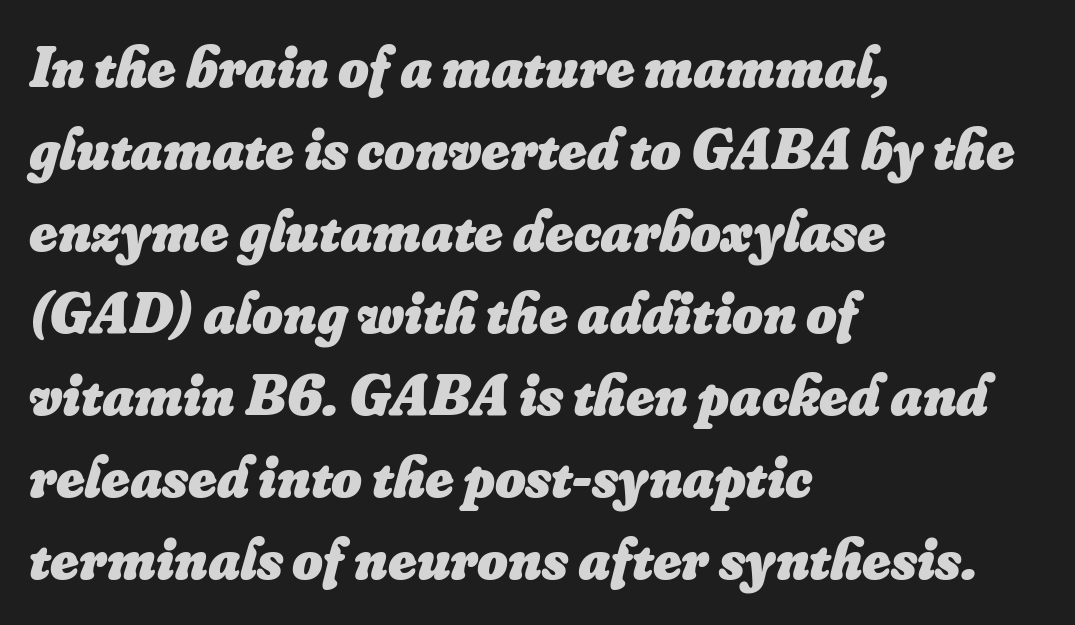
Q: Is the text bold? A: Yes.
Q: Is the text italic (slanted)? A: Yes, it leans right by about 16 degrees.
Q: Is the text underlined? A: No.
Q: How is the paragraph aligned? A: Left-aligned.
Q: Is the spacing between letters normal or unusually wide? A: Normal.
Q: Is the spacing between lines tight, normal or loose? A: Normal.
Q: Width (condensed, normal, or wide)? A: Normal.
Q: Stroke contrast? A: Low.
Q: x-height? A: Small.
Q: Monospaced? A: No.
